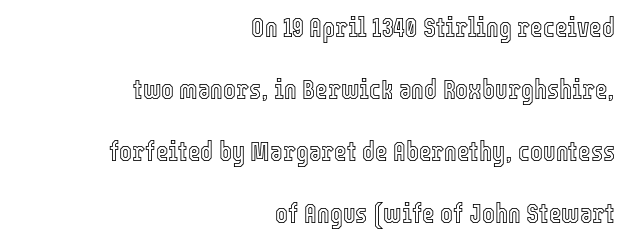
Q: Is the text italic (slanted)? A: No, it is upright.
Q: Is the text underlined? A: No.
Q: How is the paragraph aligned? A: Right-aligned.
Q: Is the spacing between letters normal or unusually wide? A: Normal.
Q: Is the spacing between lines tight, normal or loose? A: Loose.
